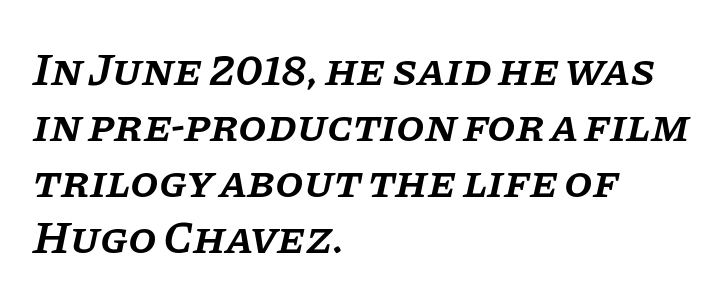
Any mark beneath the type? The region is blank. The glyphs look as if they've been sheared to an angle. This sample uses plain, unmodified letter spacing. Does the copy run flush right? No — it runs flush left.
